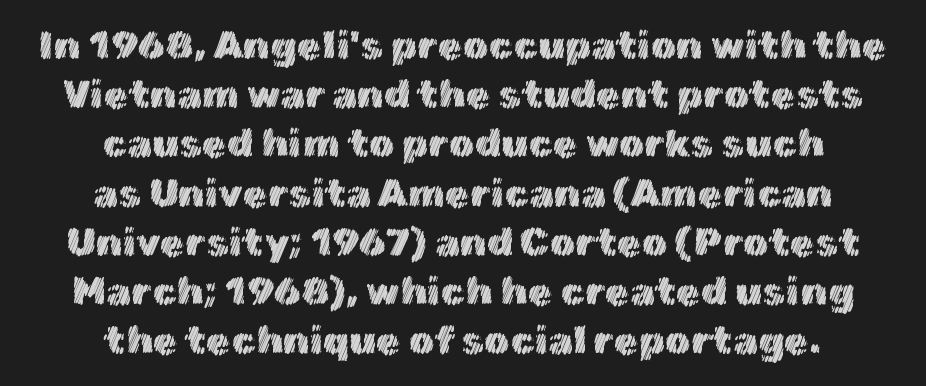
{"italic": "no", "width": "normal", "x_height": "medium", "monospaced": "no", "underline": "no", "align": "center", "line_spacing_ratio": 1.23, "letter_spacing": "normal", "letter_spacing_em": 0.0, "glyph_px": 40}
